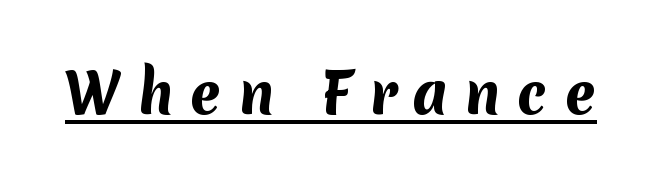
{"serif": "no", "bold": "yes", "weight": "bold", "width": "normal", "stroke_contrast": "medium", "x_height": "medium", "monospaced": "no", "underline": "yes", "letter_spacing": "wide", "letter_spacing_em": 0.29, "glyph_px": 55}
